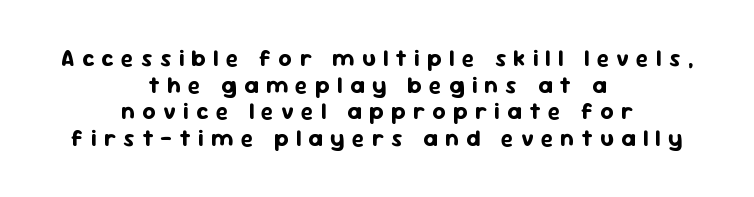
Q: Is the text bold? A: Yes.
Q: Is the text italic (slanted)? A: No, it is upright.
Q: Is the text underlined? A: No.
Q: How is the paragraph aligned? A: Centered.
Q: Is the spacing between letters normal or unusually wide? A: Unusually wide.
